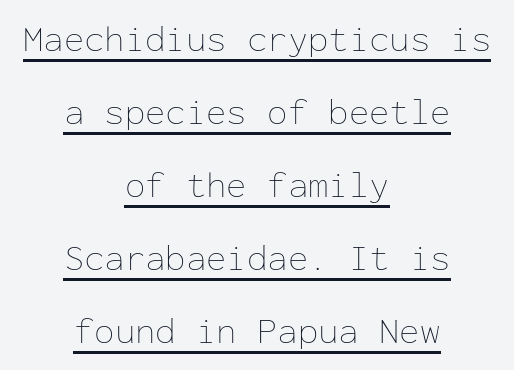
The image shows 37 px thin type, upright, monospaced; set centered, loose line spacing (1.97x), normal letter spacing, underlined; low stroke contrast and a medium x-height.
